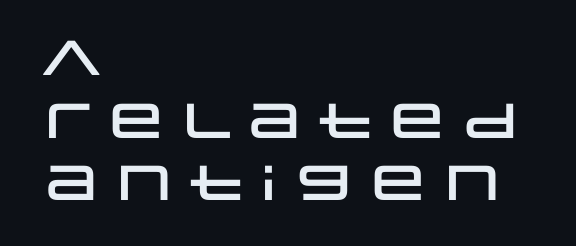
Nobody drew a line under any word here. Is this a fixed-width face? No — the glyphs have proportional, varying widths. Serif or sans? Sans — the stroke terminals are bare. Ordinary non-slanted type is in use. The lines sit at an ordinary, default distance from one another.
